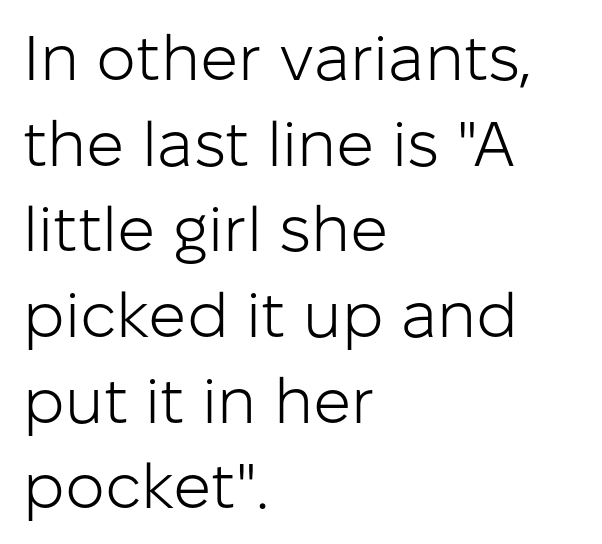
The image shows 63 px light sans-serif type, upright; set left-aligned, normal line spacing (1.36x), normal letter spacing, not underlined; low stroke contrast and a medium x-height.
